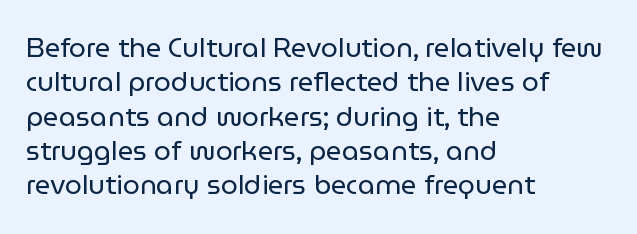
{"italic": "no", "bold": "no", "underline": "no", "align": "left", "line_spacing": "normal", "line_spacing_ratio": 1.27, "letter_spacing": "normal", "letter_spacing_em": 0.0, "glyph_px": 27}
